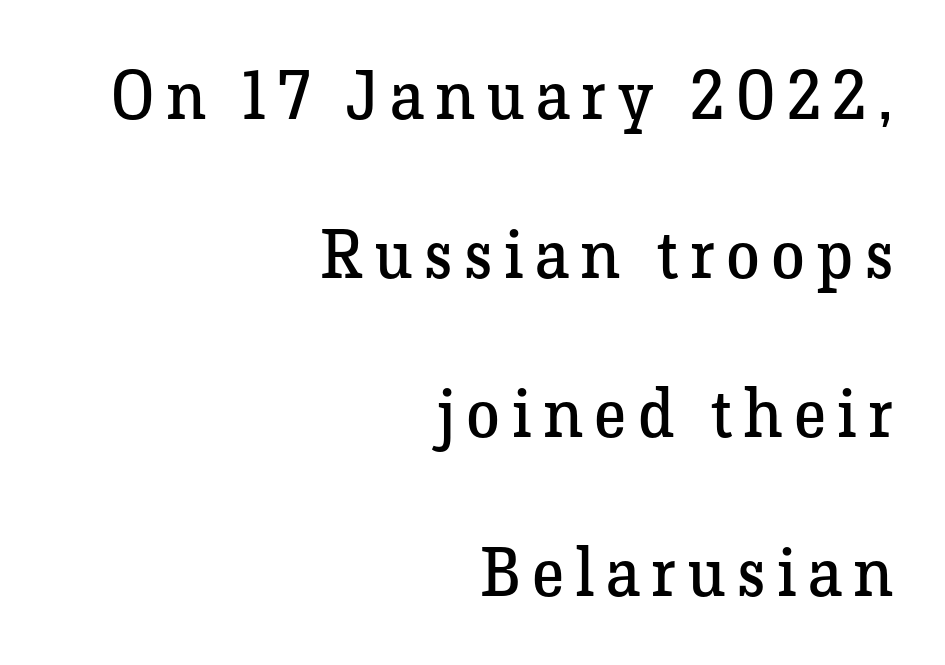
The image shows 68 px regular-weight serif type, upright; set right-aligned, loose line spacing (2.34x), not underlined; low stroke contrast and a medium x-height.
